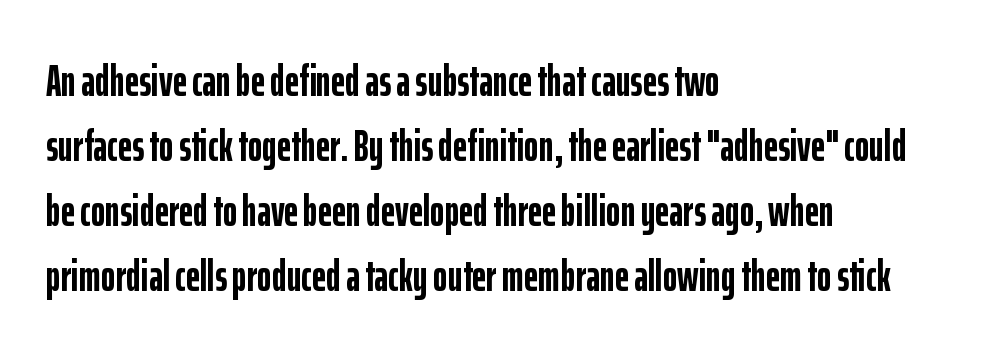
Q: Is the text bold? A: Yes.
Q: Is the text italic (slanted)? A: No, it is upright.
Q: Is the typeface a serif or a sans-serif typeface? A: Sans-serif.
Q: Is the text underlined? A: No.
Q: How is the paragraph aligned? A: Left-aligned.
Q: Is the spacing between letters normal or unusually wide? A: Normal.
Q: Is the spacing between lines tight, normal or loose? A: Normal.
Q: Width (condensed, normal, or wide)? A: Condensed.
Q: Stroke contrast? A: Low.
Q: x-height? A: Medium.
Q: Monospaced? A: No.
